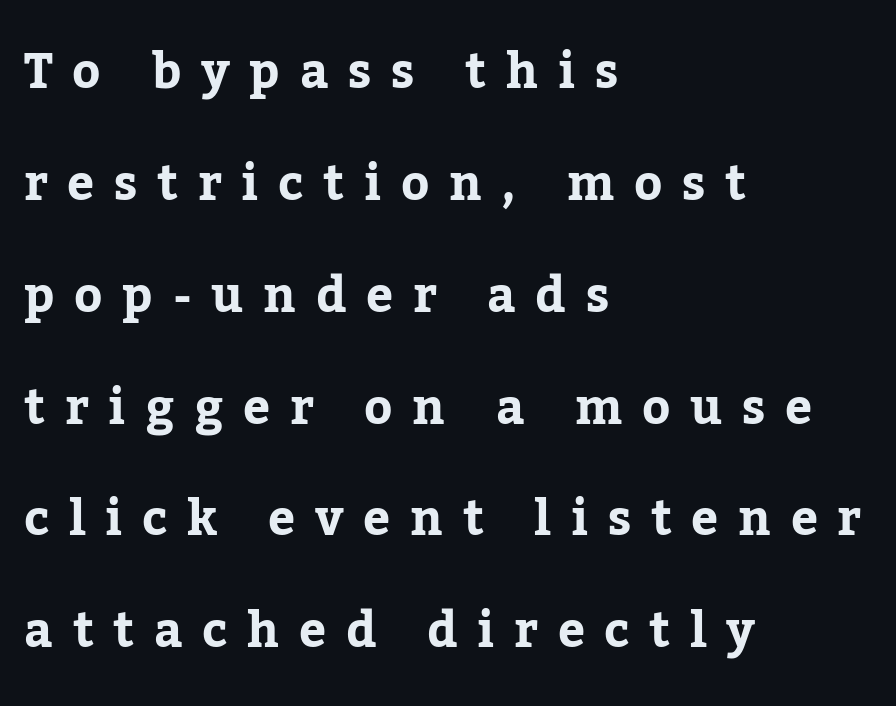
Q: Is the text bold? A: Yes.
Q: Is the text italic (slanted)? A: No, it is upright.
Q: Is the typeface a serif or a sans-serif typeface? A: Serif.
Q: Is the text underlined? A: No.
Q: How is the paragraph aligned? A: Left-aligned.
Q: Is the spacing between letters normal or unusually wide? A: Unusually wide.
Q: Is the spacing between lines tight, normal or loose? A: Loose.
Q: Width (condensed, normal, or wide)? A: Normal.
Q: Stroke contrast? A: Low.
Q: x-height? A: Medium.
Q: Monospaced? A: No.
